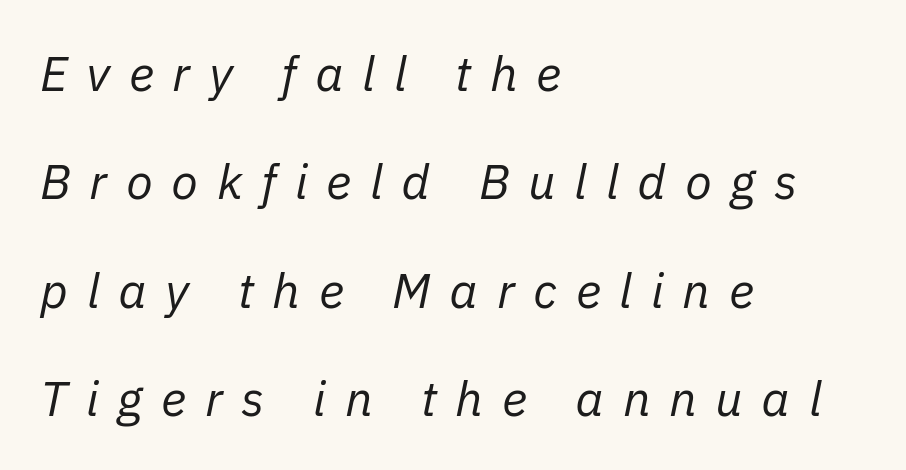
{"italic": "yes", "lean": "right", "slant_degrees": 11, "bold": "no", "weight": "regular", "width": "normal", "stroke_contrast": "low", "x_height": "medium", "monospaced": "no", "underline": "no", "align": "left", "line_spacing": "loose", "line_spacing_ratio": 2.21, "letter_spacing": "wide", "letter_spacing_em": 0.38, "glyph_px": 49}
